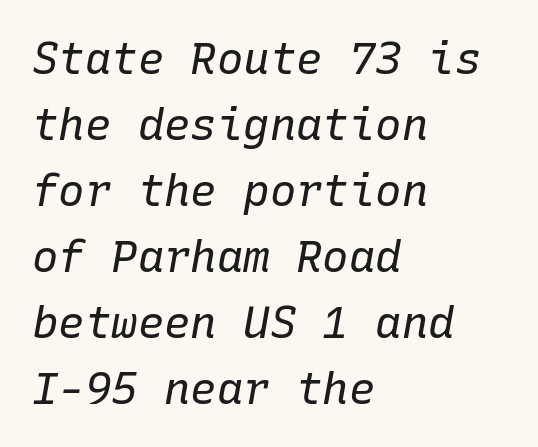
Each word holds together tightly as a unit, with standard inter-letter gaps. Is this a fixed-width face? Yes — each glyph sits in an identical cell. An italicized treatment has been applied to the whole sample. The lines are quadded left. The characters are drawn with everyday or finer stroke widths. This rendering features lettering with no underline.
